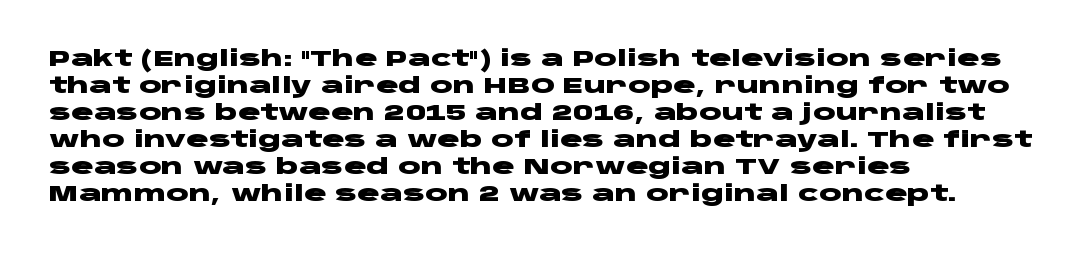
The image shows 21 px bold type, upright; set left-aligned, normal line spacing (1.29x), normal letter spacing, not underlined.
